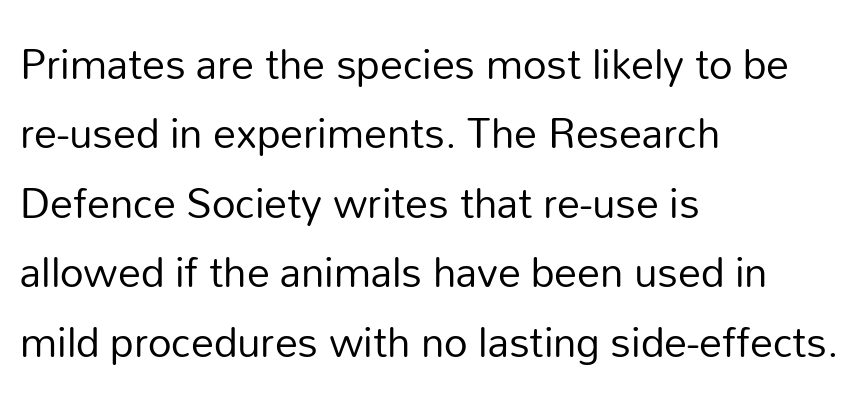
Unlike a traditional serif, this face leaves its strokes unadorned. A typesetter would call this leading conventional body-copy spacing. This sample has the flowing, uneven cadence of proportional lettering. The tracking reads as untouched default to a designer's eye. Letters rest on an invisible, unmarked baseline.
